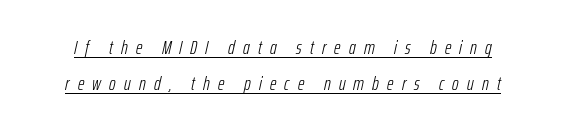
{"italic": "yes", "lean": "right", "slant_degrees": 12, "bold": "no", "underline": "yes", "line_spacing_ratio": 1.81, "letter_spacing": "wide", "letter_spacing_em": 0.41, "glyph_px": 20}
